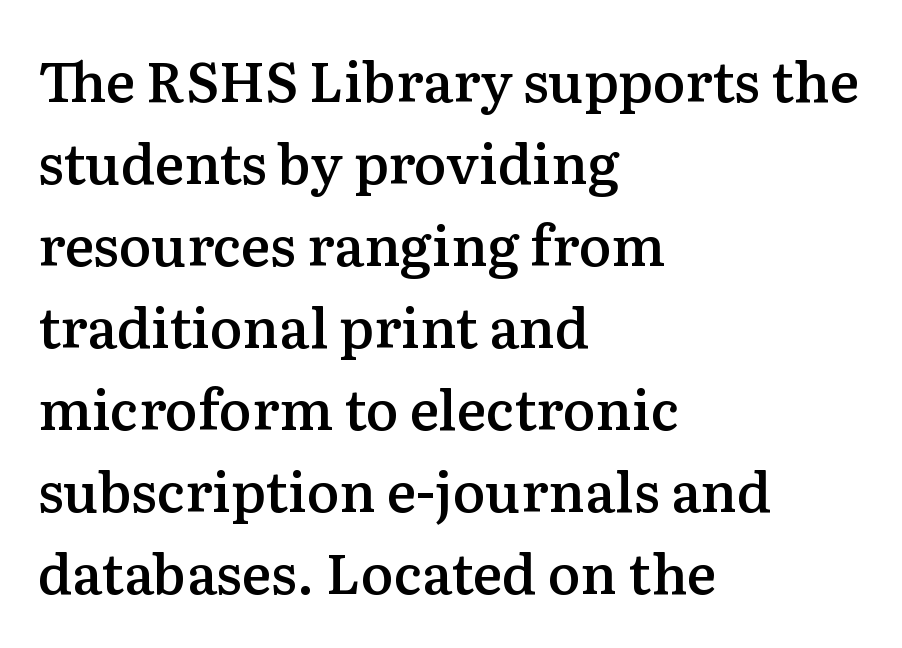
The compositor pushed each line to the left boundary. The characters display serif detailing at their extremities. Evenly set lines give the paragraph a standard silhouette. Posture: vertical.
